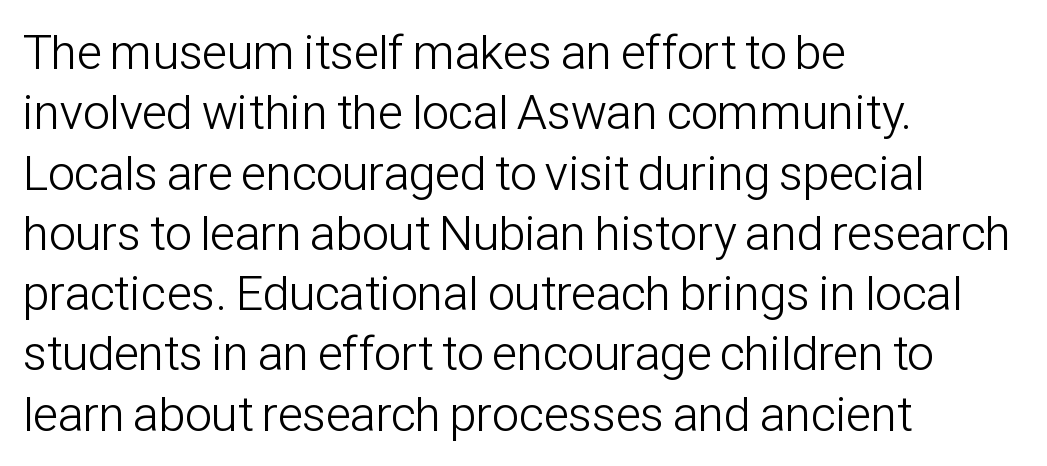
Q: Is the text bold? A: No.
Q: Is the text italic (slanted)? A: No, it is upright.
Q: Is the typeface a serif or a sans-serif typeface? A: Sans-serif.
Q: Is the text underlined? A: No.
Q: How is the paragraph aligned? A: Left-aligned.
Q: Is the spacing between letters normal or unusually wide? A: Normal.
Q: Width (condensed, normal, or wide)? A: Condensed.
Q: Stroke contrast? A: Low.
Q: x-height? A: Medium.
Q: Monospaced? A: No.
